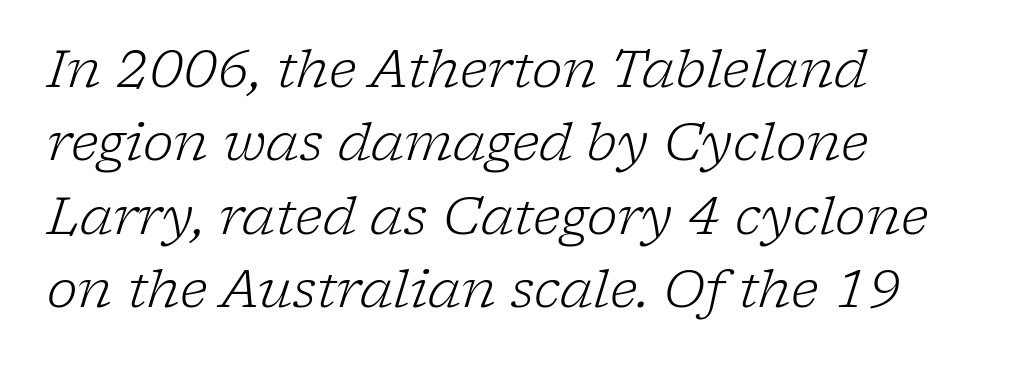
Underline: absent. Horizontal bands of white between lines are of average thickness. Short and long lines alike share a common starting point at left. The face looks like a standard text weight, possibly lighter. Typographically, this falls in the serif category.
